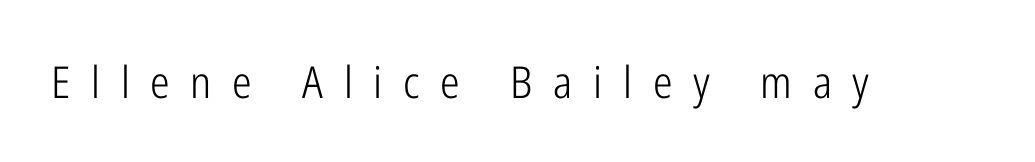
{"serif": "no", "italic": "no", "bold": "no", "weight": "light", "width": "condensed", "stroke_contrast": "low", "x_height": "medium", "monospaced": "no", "underline": "no", "letter_spacing": "wide", "letter_spacing_em": 0.47, "glyph_px": 44}
